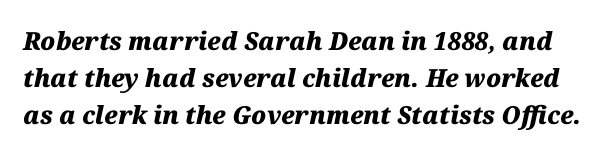
Beneath every word, the page is bare. There's an unmistakable incline to the writing here. Stroke thickness is high; the sample reads as a true bold. The gaps between neighbouring characters are ordinary and unremarkable. Normally led — the rows are evenly, conventionally spaced.
